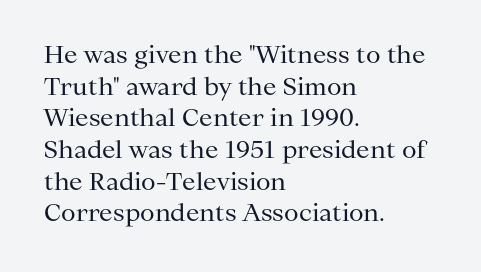
Leftover space on each line is placed entirely after the last word. The typesetting does not lean heavy: it is not bold. Honestly, the letter spacing is just normal — you wouldn't notice it. Underline: absent. If you drew a line through each stem, it would be perfectly vertical.
